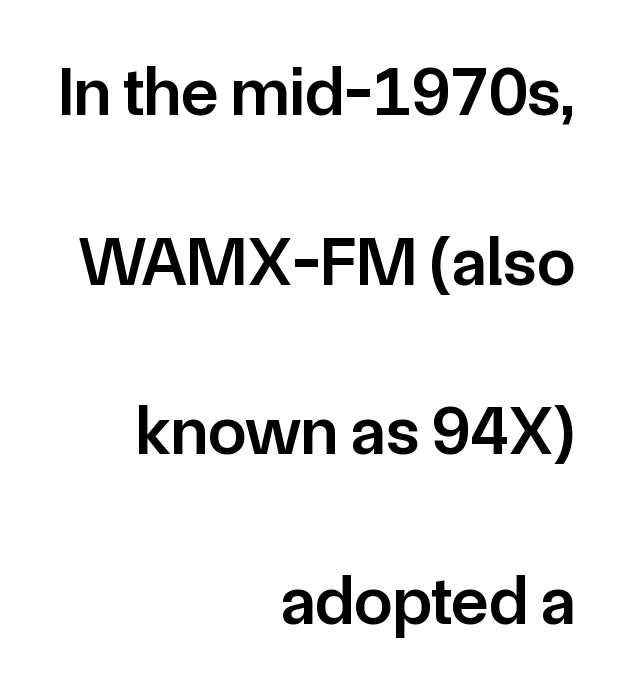
Q: Is the text bold? A: Semi-bold.
Q: Is the text italic (slanted)? A: No, it is upright.
Q: Is the typeface a serif or a sans-serif typeface? A: Sans-serif.
Q: Is the text underlined? A: No.
Q: How is the paragraph aligned? A: Right-aligned.
Q: Is the spacing between letters normal or unusually wide? A: Normal.
Q: Is the spacing between lines tight, normal or loose? A: Loose.
Q: Width (condensed, normal, or wide)? A: Normal.
Q: Stroke contrast? A: Low.
Q: x-height? A: Medium.
Q: Monospaced? A: No.
